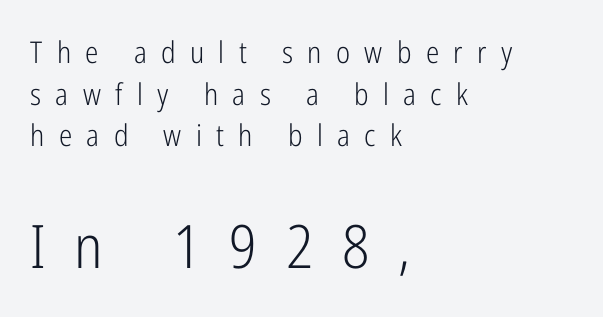
The composition opens small and finishes big. Nope, no serifs anywhere on these letters. Character widths vary here, with narrow letters taking less room than wide ones. The letters are spread apart with noticeably loose tracking. The space directly below the letters is spotless.
